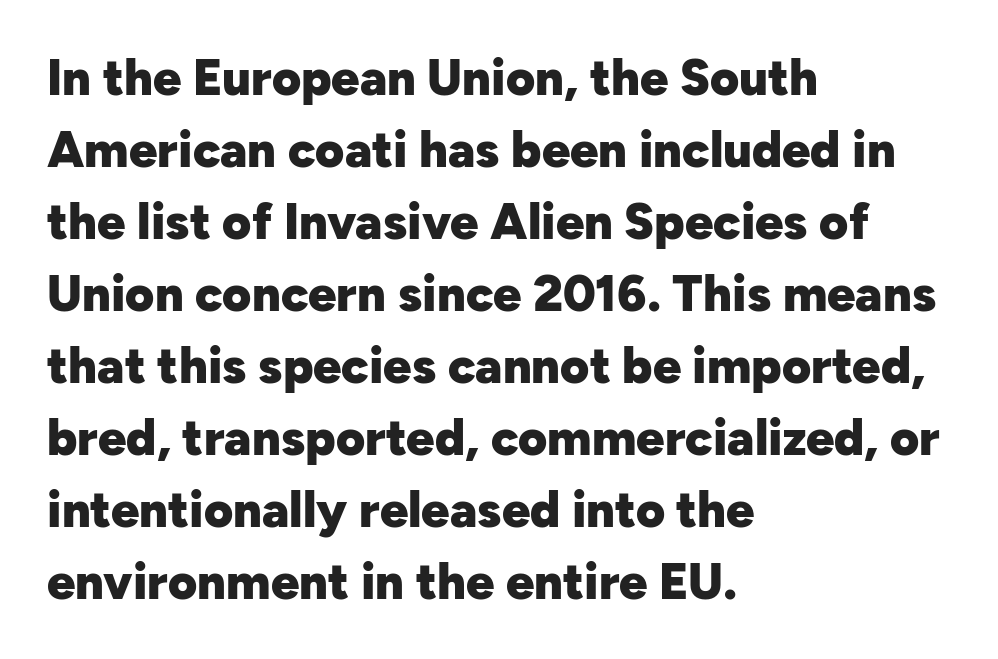
Q: Is the text bold? A: Yes.
Q: Is the text italic (slanted)? A: No, it is upright.
Q: Is the typeface a serif or a sans-serif typeface? A: Sans-serif.
Q: Is the text underlined? A: No.
Q: How is the paragraph aligned? A: Left-aligned.
Q: Is the spacing between letters normal or unusually wide? A: Normal.
Q: Is the spacing between lines tight, normal or loose? A: Normal.
Q: Width (condensed, normal, or wide)? A: Normal.
Q: Stroke contrast? A: Low.
Q: x-height? A: Medium.
Q: Monospaced? A: No.
